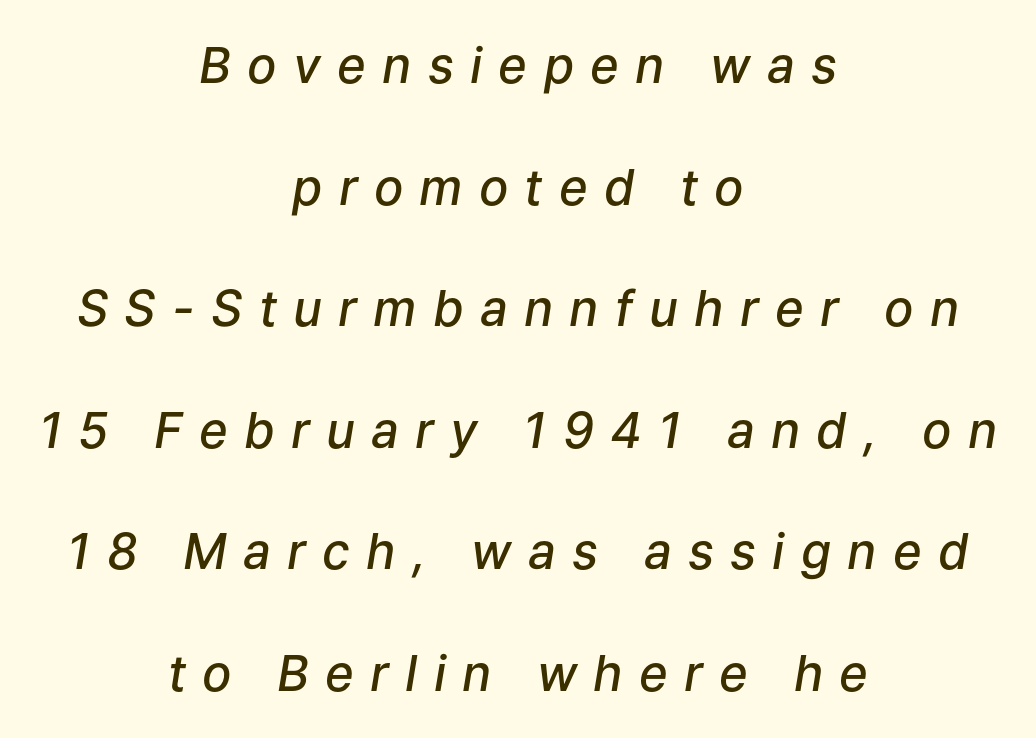
Q: Is the text bold? A: Semi-bold.
Q: Is the text italic (slanted)? A: Yes, it leans right by about 9 degrees.
Q: Is the text underlined? A: No.
Q: How is the paragraph aligned? A: Centered.
Q: Is the spacing between letters normal or unusually wide? A: Unusually wide.
Q: Is the spacing between lines tight, normal or loose? A: Loose.
Q: Width (condensed, normal, or wide)? A: Normal.
Q: Stroke contrast? A: Low.
Q: x-height? A: Medium.
Q: Monospaced? A: No.
